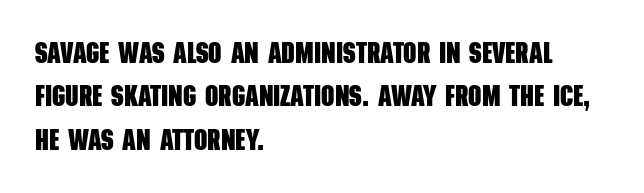
The image shows 29 px heavy, condensed sans-serif type; set left-aligned, normal line spacing (1.5x), normal letter spacing, not underlined; low stroke contrast and a large x-height.
